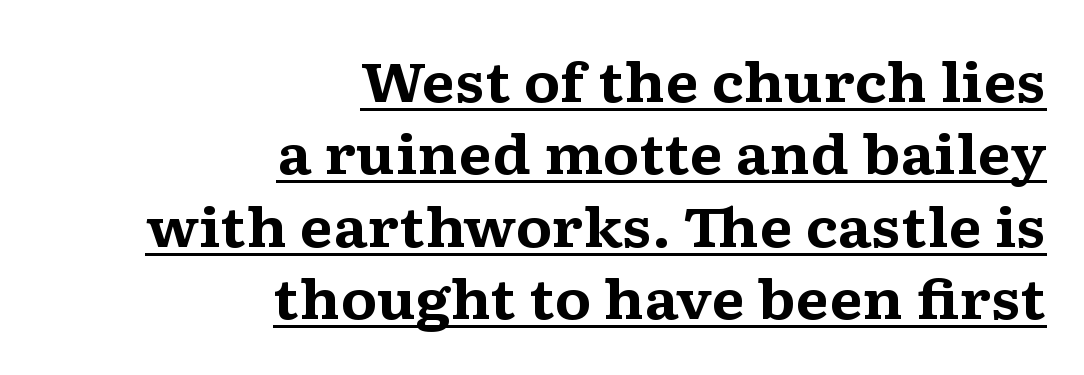
Compared with typical paragraphs, the rows here are spaced about the same. The letterforms sit shoulder to shoulder at normal distance. You could not count columns in this text — the font is proportionally spaced. Each letter's strokes conclude with small projecting serifs. All the whitespace from short lines collects on the left.
